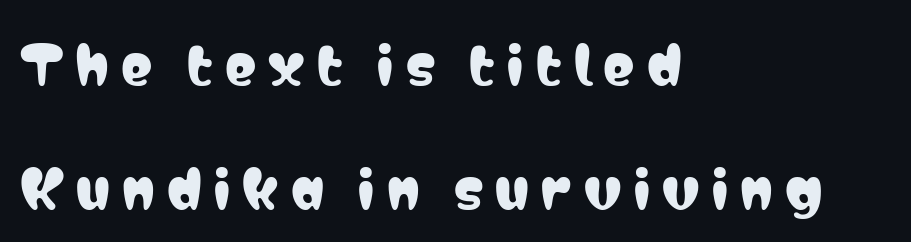
{"serif": "no", "italic": "no", "width": "condensed", "stroke_contrast": "low", "x_height": "medium", "monospaced": "no", "underline": "no", "align": "left", "line_spacing": "loose", "line_spacing_ratio": 2.39, "letter_spacing": "wide", "letter_spacing_em": 0.24, "glyph_px": 52}
